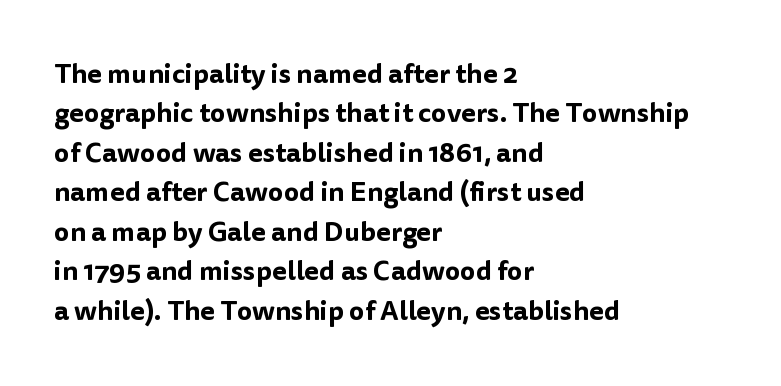
Rule under the text: the space is simply empty. The passage is arranged the way most books set body copy — flush left. This is the regular roman posture of the typeface. Default kerning and tracking; the words read as compact shapes.
